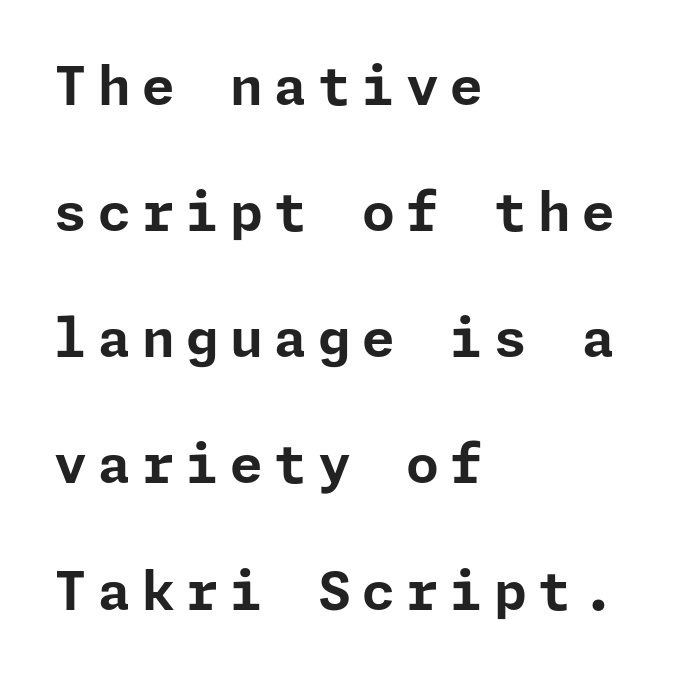
This rendering features lettering with no underline. In terms of letterform style, serifs are entirely absent. These lines have a slow, spaced-out rhythm from letter to letter. The lettering stays uniformly vertical, giving the passage a roman look. The passage shown stacks its lines with a broad gap. I'd describe the lettering as bold — thick and assertive.
